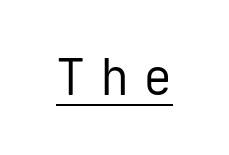
{"serif": "no", "italic": "no", "bold": "no", "weight": "regular", "width": "normal", "stroke_contrast": "low", "x_height": "medium", "monospaced": "yes", "underline": "yes", "letter_spacing": "wide", "letter_spacing_em": 0.29, "glyph_px": 49}
